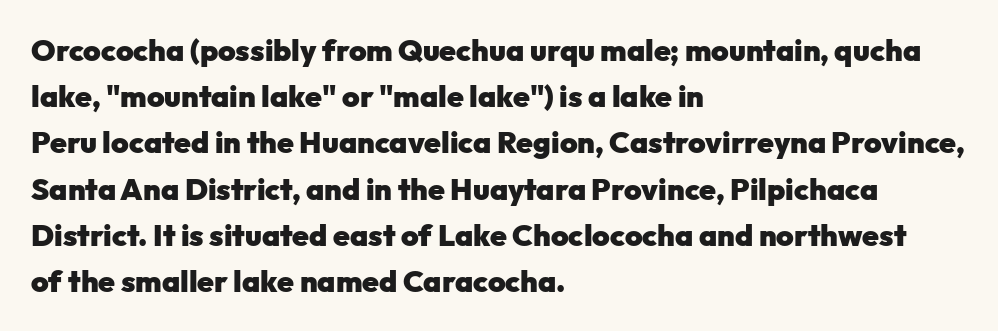
A typesetter would call this proportional, since set widths differ per character. Nope, no serifs anywhere on these letters. A typesetter would call this leading conventional body-copy spacing. Horizontal alignment here is leftward, the default for most running prose. The space beneath each line is pristine and unruled.
